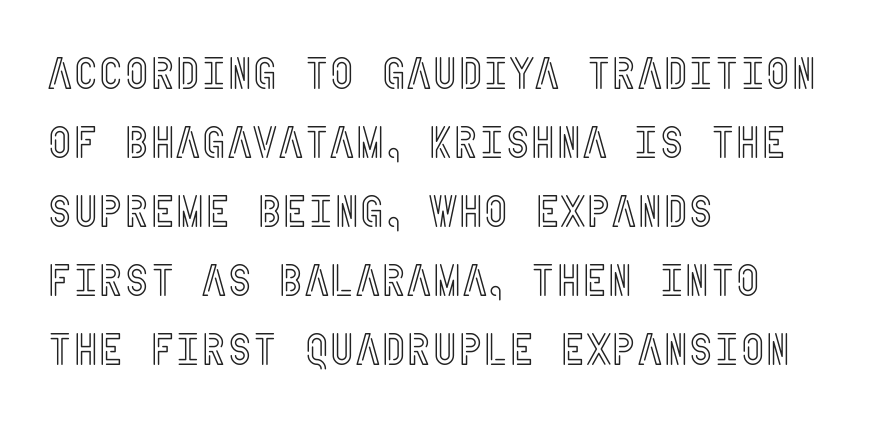
{"italic": "no", "width": "condensed", "x_height": "large", "underline": "no", "align": "left", "line_spacing": "normal", "line_spacing_ratio": 1.57, "letter_spacing": "normal", "letter_spacing_em": 0.0, "glyph_px": 44}
